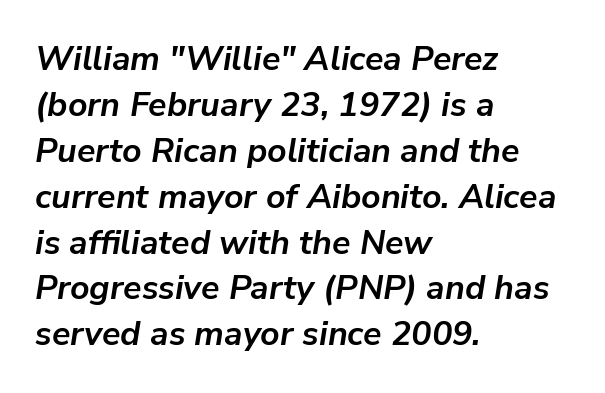
Is the type slanted? Yes — the strokes lean at a clear angle. Proportional: the letters do not fall into vertical columns. The setting favours the left margin, as ordinary paragraphs usually do. The letterforms sit shoulder to shoulder at normal distance.
